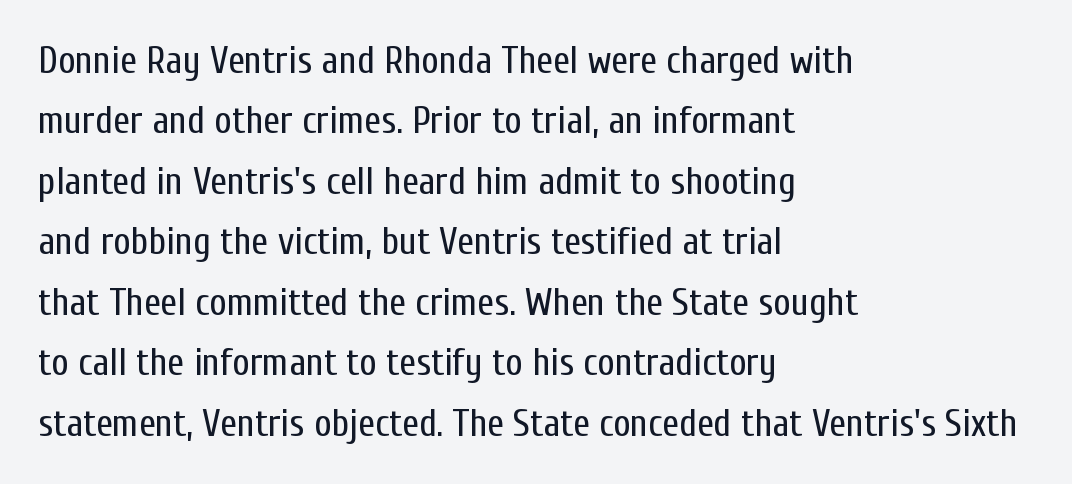
{"serif": "no", "italic": "no", "bold": "no", "weight": "regular", "width": "condensed", "stroke_contrast": "low", "x_height": "medium", "monospaced": "no", "underline": "no", "align": "left", "line_spacing": "normal", "line_spacing_ratio": 1.59, "letter_spacing": "normal", "letter_spacing_em": 0.0, "glyph_px": 38}
